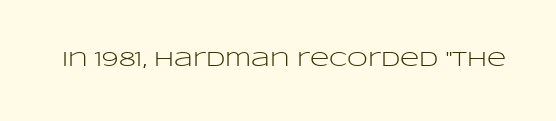
The image shows 21 px text type, upright; set normal letter spacing, not underlined.
